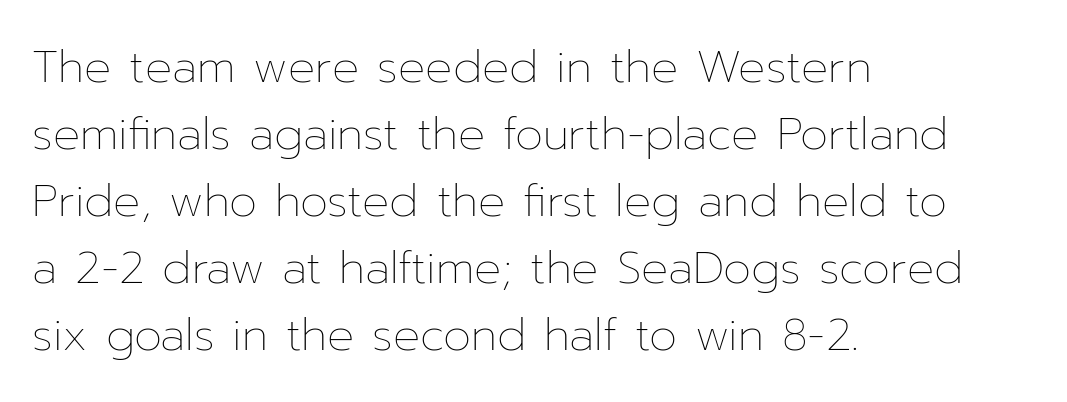
The image shows 45 px thin type, upright; set left-aligned, normal line spacing (1.49x), normal letter spacing, not underlined; low stroke contrast and a medium x-height.
